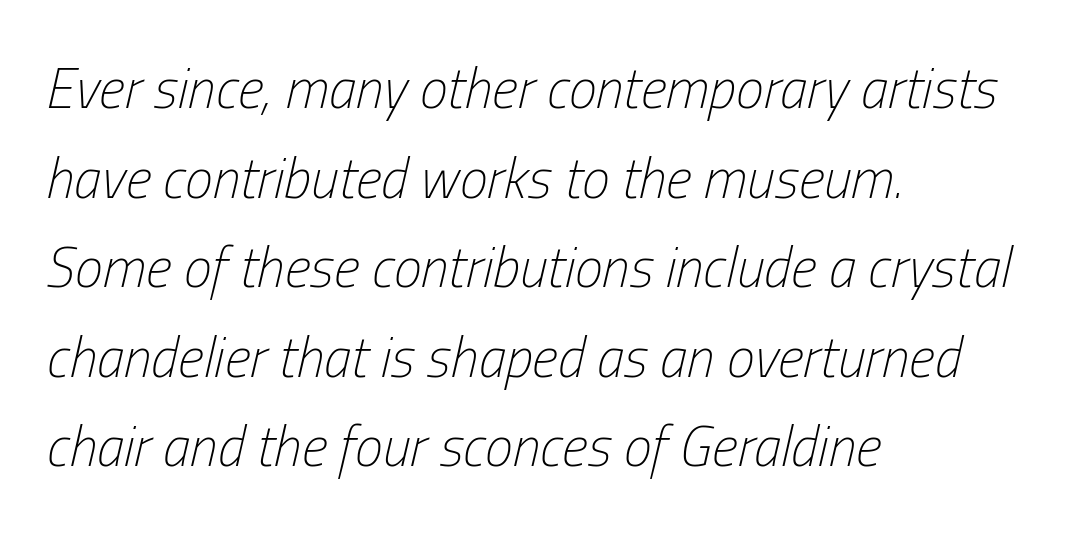
{"italic": "yes", "lean": "right", "slant_degrees": 13, "bold": "no", "weight": "light", "width": "condensed", "stroke_contrast": "low", "x_height": "medium", "monospaced": "no", "underline": "no", "align": "left", "line_spacing": "normal", "line_spacing_ratio": 1.6, "letter_spacing": "normal", "letter_spacing_em": 0.0, "glyph_px": 56}
